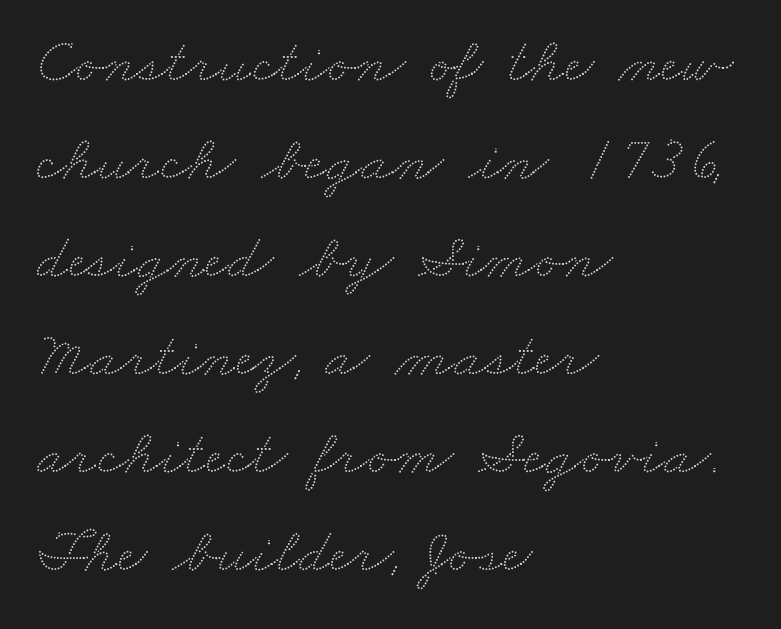
The image shows 64 px wide type; set left-aligned, normal line spacing (1.53x), normal letter spacing, not underlined; low stroke contrast and a small x-height.
